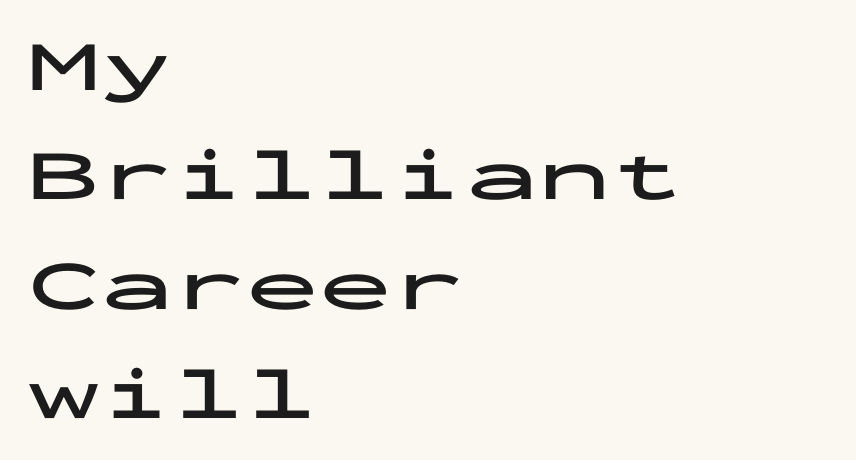
Q: Is the text bold? A: Yes.
Q: Is the text italic (slanted)? A: No, it is upright.
Q: Is the typeface a serif or a sans-serif typeface? A: Sans-serif.
Q: Is the text underlined? A: No.
Q: How is the paragraph aligned? A: Left-aligned.
Q: Is the spacing between letters normal or unusually wide? A: Normal.
Q: Is the spacing between lines tight, normal or loose? A: Normal.
Q: Width (condensed, normal, or wide)? A: Wide.
Q: Stroke contrast? A: Low.
Q: x-height? A: Medium.
Q: Monospaced? A: Yes.
